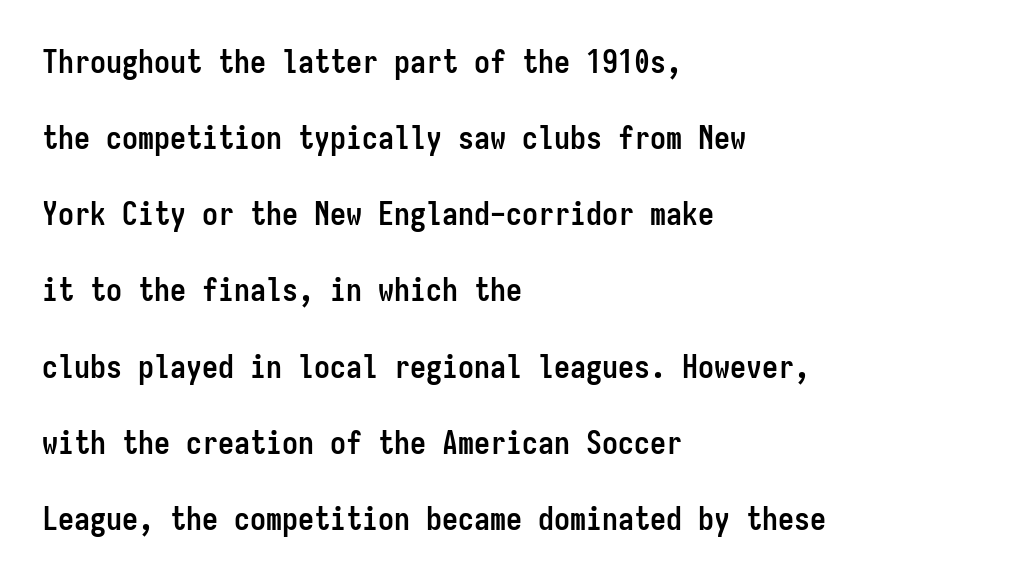
Q: Is the text bold? A: Yes.
Q: Is the text italic (slanted)? A: No, it is upright.
Q: Is the typeface a serif or a sans-serif typeface? A: Sans-serif.
Q: Is the text underlined? A: No.
Q: How is the paragraph aligned? A: Left-aligned.
Q: Is the spacing between letters normal or unusually wide? A: Normal.
Q: Is the spacing between lines tight, normal or loose? A: Loose.
Q: Width (condensed, normal, or wide)? A: Condensed.
Q: Stroke contrast? A: Low.
Q: x-height? A: Medium.
Q: Monospaced? A: Yes.
